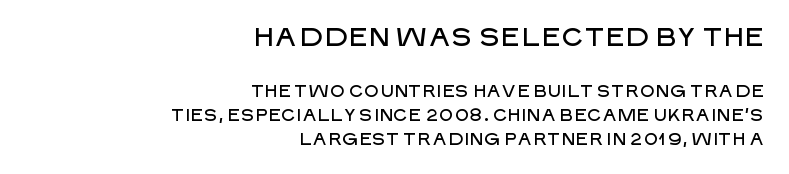
Honestly, the letter spacing is just normal — you wouldn't notice it. A typesetter would mark this as roman, not italic. Whoever set this chose a conventional vertical rhythm. The block sitting higher on the canvas is the one with enlarged characters. Unmarked baselines from the first word to the last. These lines stack with their right ends in a neat column.
